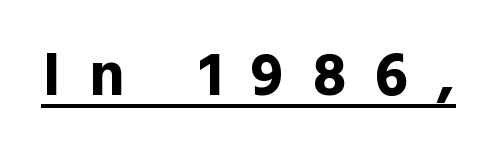
In terms of posture, this sample is upright. Weight: bold. Observe the absence of serifs on each vertical stroke in this sample. The face used here is proportionally spaced, like ordinary book or web type. What decoration does the sample have? An underline. The horizontal fit of the characters is loose and conspicuously gappy.
